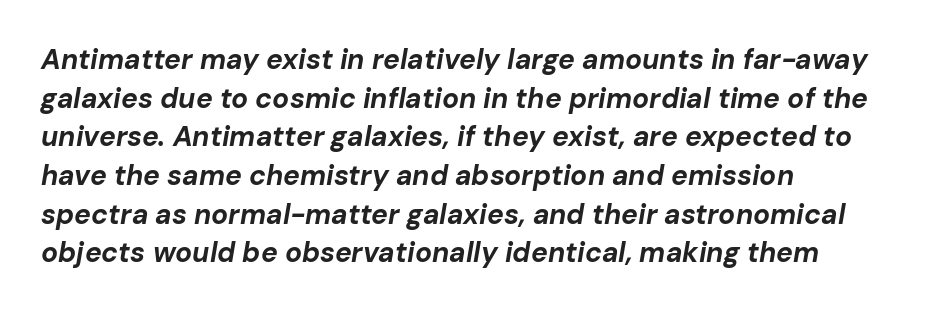
Q: Is the text bold? A: Yes.
Q: Is the text italic (slanted)? A: Yes, it leans right by about 10 degrees.
Q: Is the text underlined? A: No.
Q: How is the paragraph aligned? A: Left-aligned.
Q: Is the spacing between letters normal or unusually wide? A: Normal.
Q: Is the spacing between lines tight, normal or loose? A: Normal.
Q: Width (condensed, normal, or wide)? A: Normal.
Q: Stroke contrast? A: Low.
Q: x-height? A: Medium.
Q: Monospaced? A: No.
